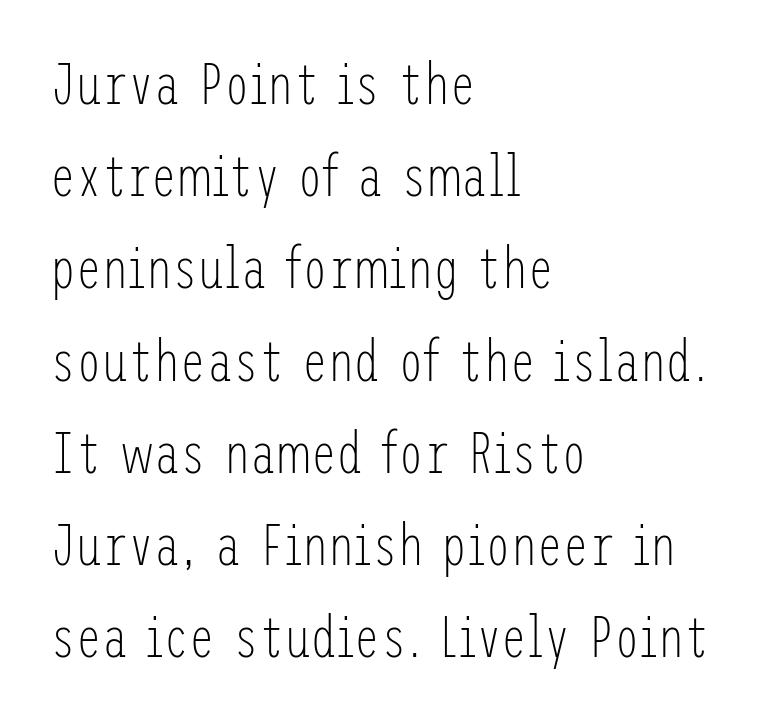
Stems and bowls with no extra thickness — not bold. A clean baseline with only descenders dipping below it. The compositor pushed each line to the left boundary. The typography opts for an upright posture over an oblique one.
